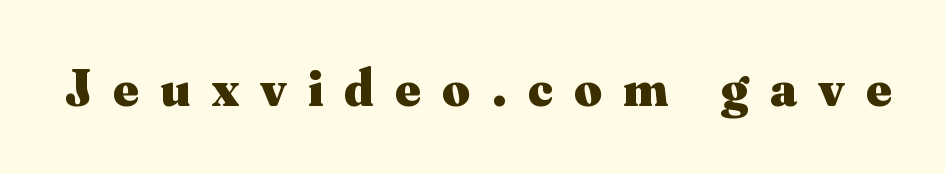
{"serif": "yes", "italic": "no", "bold": "yes", "weight": "heavy", "width": "normal", "stroke_contrast": "medium", "x_height": "small", "monospaced": "no", "underline": "no", "letter_spacing": "wide", "letter_spacing_em": 0.41, "glyph_px": 53}
